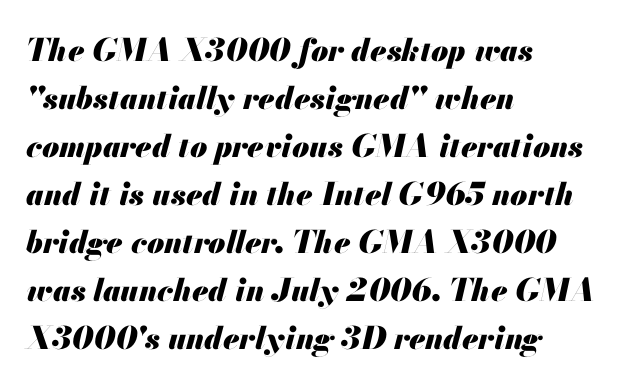
Q: Is the text bold? A: Yes.
Q: Is the text italic (slanted)? A: Yes, it leans right by about 13 degrees.
Q: Is the text underlined? A: No.
Q: How is the paragraph aligned? A: Left-aligned.
Q: Is the spacing between letters normal or unusually wide? A: Normal.
Q: Is the spacing between lines tight, normal or loose? A: Normal.
Q: Width (condensed, normal, or wide)? A: Normal.
Q: Stroke contrast? A: Medium.
Q: x-height? A: Small.
Q: Monospaced? A: No.
